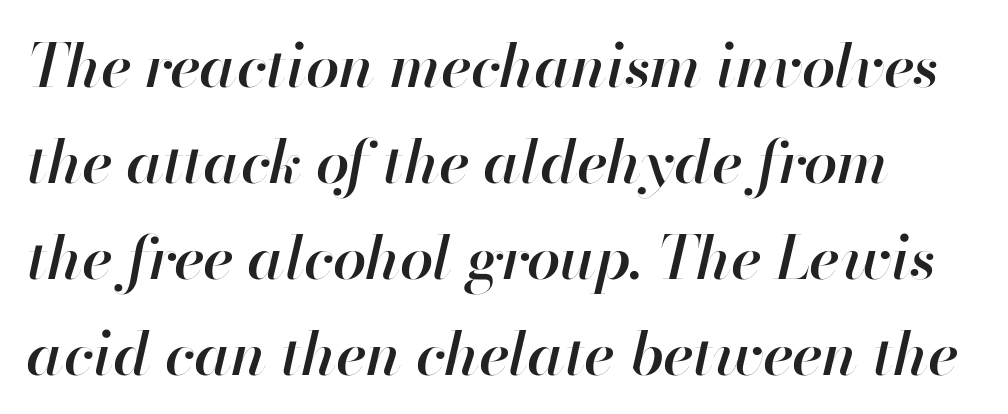
Notice how the stems are inclined rather than vertical — that's the hallmark of italics. Regular leading. Observe the ordinary spacing: letters are neighbours, not strangers. The passage shown is typed in a proportional face where columns would drift. Beneath every word, the page is bare. What weight is shown? A semibold, between regular and bold.
